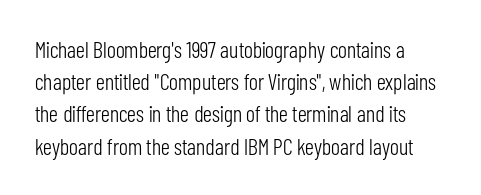
{"italic": "no", "bold": "no", "underline": "no", "align": "left", "line_spacing": "normal", "line_spacing_ratio": 1.4, "letter_spacing": "normal", "letter_spacing_em": 0.0, "glyph_px": 23}
